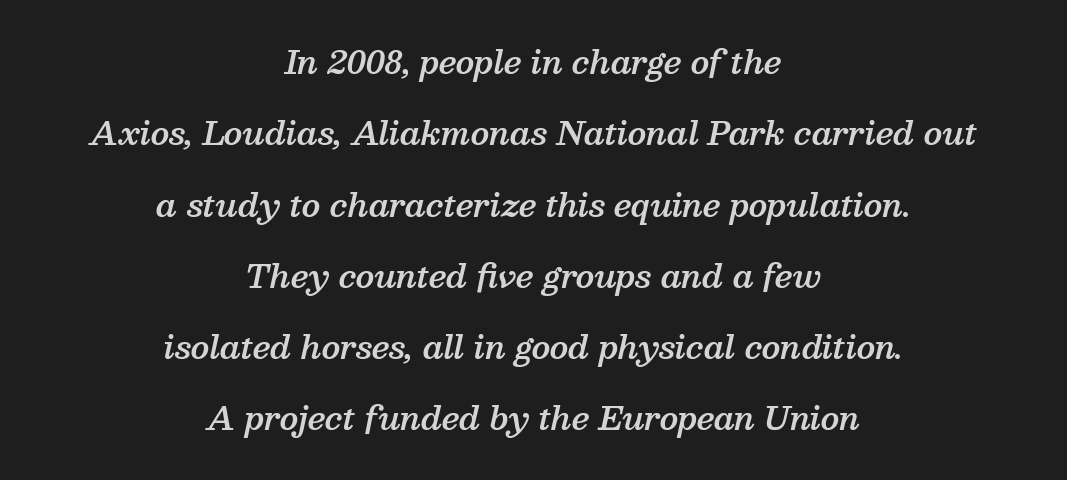
A centered setting, common on invitations and titles, is used for this passage. To sum up the face: it has serifs. A somewhat darkened texture: the type is semibold rather than bold. Standard letterfit; no display-style spreading of the glyphs. These lines were composed using italics.
